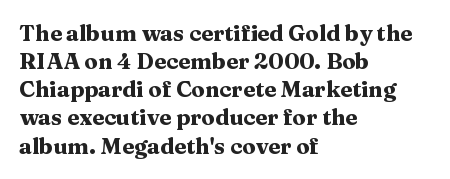
{"italic": "no", "bold": "yes", "underline": "no", "align": "left", "line_spacing": "normal", "line_spacing_ratio": 1.28, "letter_spacing": "normal", "letter_spacing_em": 0.0, "glyph_px": 22}
